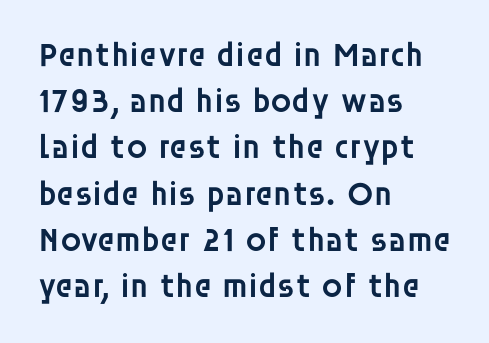
Q: Is the text bold? A: Semi-bold.
Q: Is the text italic (slanted)? A: No, it is upright.
Q: Is the typeface a serif or a sans-serif typeface? A: Sans-serif.
Q: Is the text underlined? A: No.
Q: How is the paragraph aligned? A: Left-aligned.
Q: Is the spacing between letters normal or unusually wide? A: Normal.
Q: Is the spacing between lines tight, normal or loose? A: Normal.
Q: Width (condensed, normal, or wide)? A: Normal.
Q: Stroke contrast? A: Low.
Q: x-height? A: Large.
Q: Monospaced? A: No.
